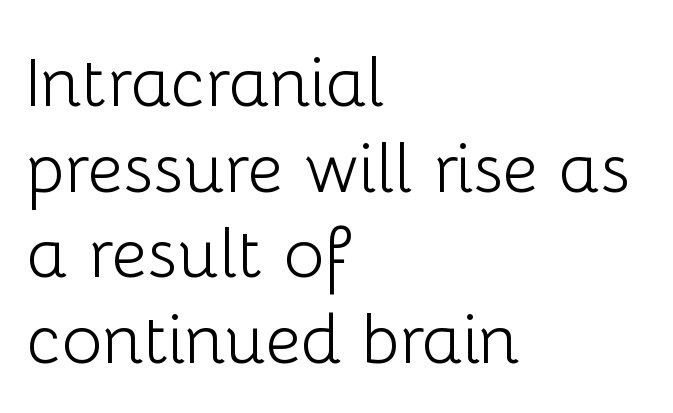
Italic? Not at all — the glyphs are vertical. Underline: absent. The type family on display is of the sans-serif kind. Each letter keeps its own natural width here, so spacing adapts to shape. The letterforms sit shoulder to shoulder at normal distance. The typesetter chose a ragged-right arrangement here.
